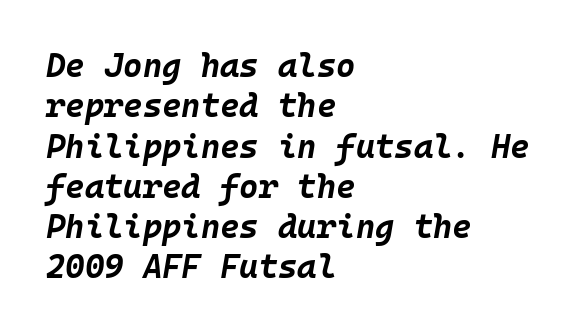
The image shows 33 px bold type, italic (leaning right), monospaced; set left-aligned, line spacing 1.22x, normal letter spacing, not underlined; low stroke contrast and a large x-height.
